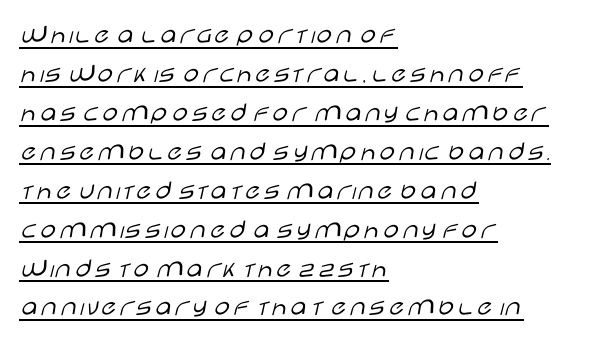
The image shows 28 px light, wide sans-serif type; set left-aligned, normal line spacing (1.39x), normal letter spacing, underlined; low stroke contrast and a large x-height.
